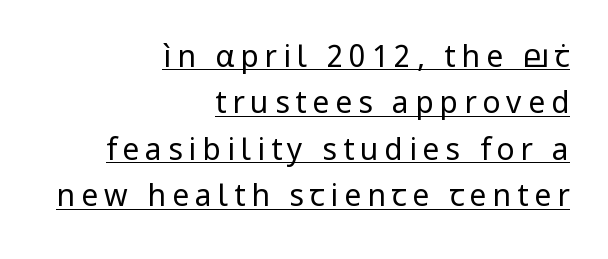
Q: Is the text bold? A: No.
Q: Is the text italic (slanted)? A: No, it is upright.
Q: Is the typeface a serif or a sans-serif typeface? A: Sans-serif.
Q: Is the text underlined? A: Yes.
Q: How is the paragraph aligned? A: Right-aligned.
Q: Is the spacing between letters normal or unusually wide? A: Unusually wide.
Q: Is the spacing between lines tight, normal or loose? A: Normal.
Q: Width (condensed, normal, or wide)? A: Normal.
Q: Stroke contrast? A: Low.
Q: x-height? A: Medium.
Q: Monospaced? A: No.
